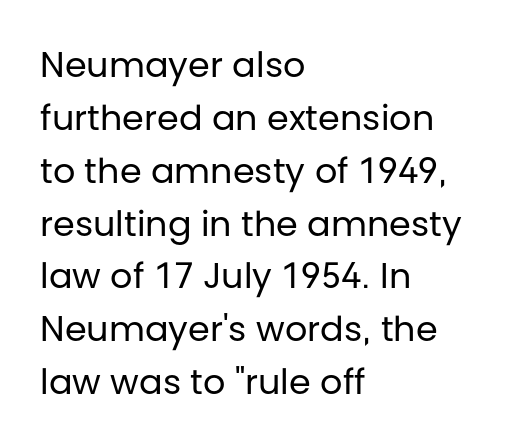
The image shows 35 px regular-weight sans-serif type, upright; set left-aligned, normal line spacing (1.51x), normal letter spacing, not underlined; low stroke contrast and a large x-height.
